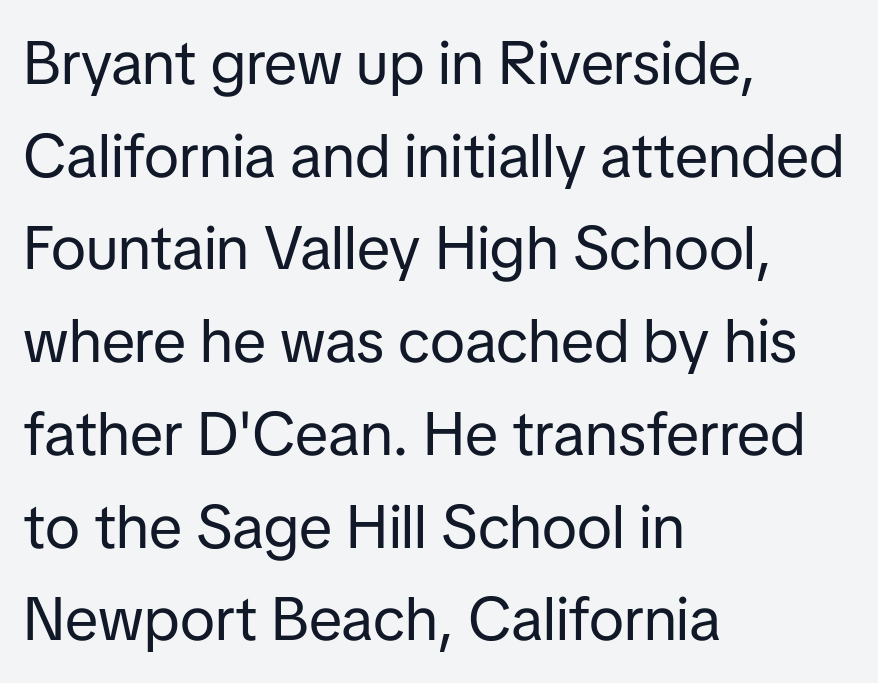
Type style note: lacks serifs. Do the characters align in a grid? No, the font is proportional. Weight: in the light-to-regular range. What stands out about the letter spacing? Nothing — it is the standard amount.
